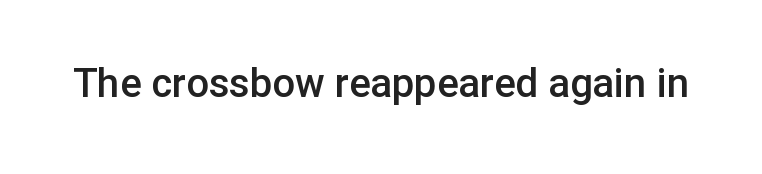
The rendering uses natural spacing where letterforms have individual widths. The area under the type is left untouched. Does the type have serifs? No, each stem ends abruptly. The specimen reads as upright at a glance. A somewhat darkened texture: the type is semibold rather than bold. You could call the tracking neutral — neither tight nor loose.
